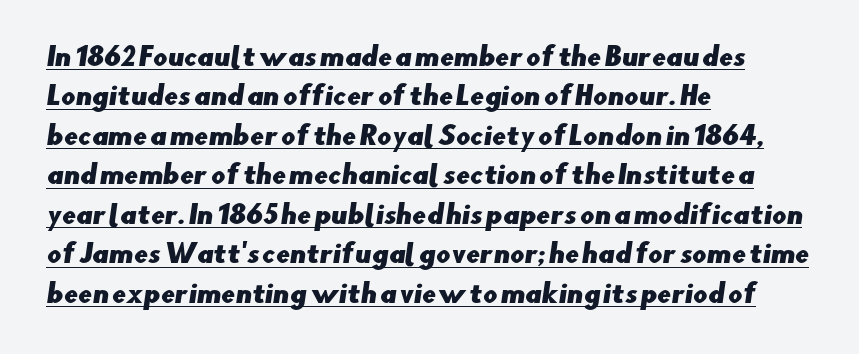
Q: Is the text underlined? A: Yes.
Q: How is the paragraph aligned? A: Left-aligned.
Q: Is the spacing between letters normal or unusually wide? A: Normal.
Q: Is the spacing between lines tight, normal or loose? A: Normal.
